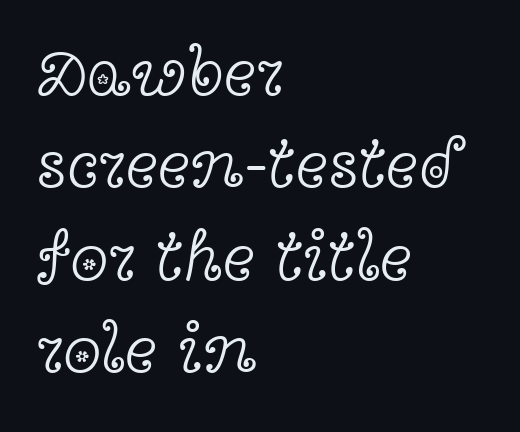
No chunkiness to these letters — they're not bold. Letter spacing: default. The string is rendered with underlining switched off.
